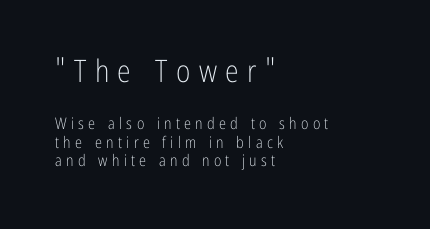
The image shows 31 px light, condensed sans-serif type, upright; set left-aligned, tight line spacing (1.15x), unusually wide letter spacing (+0.27 em), not underlined; the first (top) block is 1.94x larger; low stroke contrast and a medium x-height.
